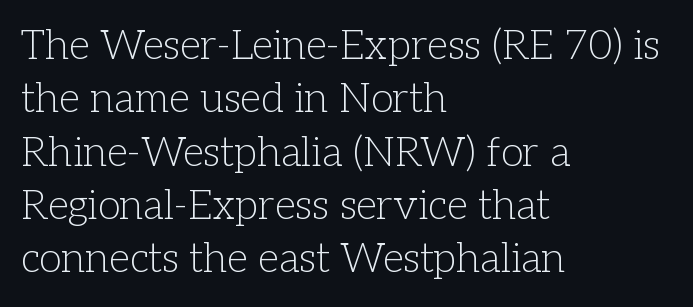
The image shows 41 px light serif type, upright; set left-aligned, normal line spacing (1.3x), normal letter spacing, not underlined; low stroke contrast and a medium x-height.
